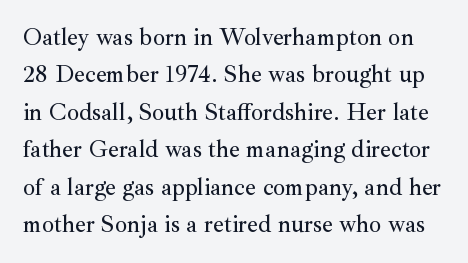
Glance below the letters and you will spot only blank space. The vertical gap from one line to the next is medium. Nope, not italic — everything's standing straight. Compared with typical body copy, the letter spacing here is the same.
